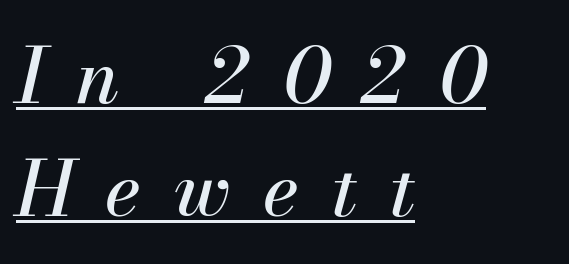
The image shows 77 px text type, italic (leaning right); set left-aligned, normal line spacing (1.47x), unusually wide letter spacing (+0.42 em), underlined; medium stroke contrast and a small x-height.
